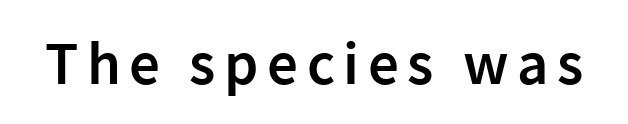
Q: Is the text bold? A: Semi-bold.
Q: Is the text italic (slanted)? A: No, it is upright.
Q: Is the typeface a serif or a sans-serif typeface? A: Sans-serif.
Q: Is the text underlined? A: No.
Q: Width (condensed, normal, or wide)? A: Normal.
Q: Stroke contrast? A: Low.
Q: x-height? A: Medium.
Q: Monospaced? A: No.
